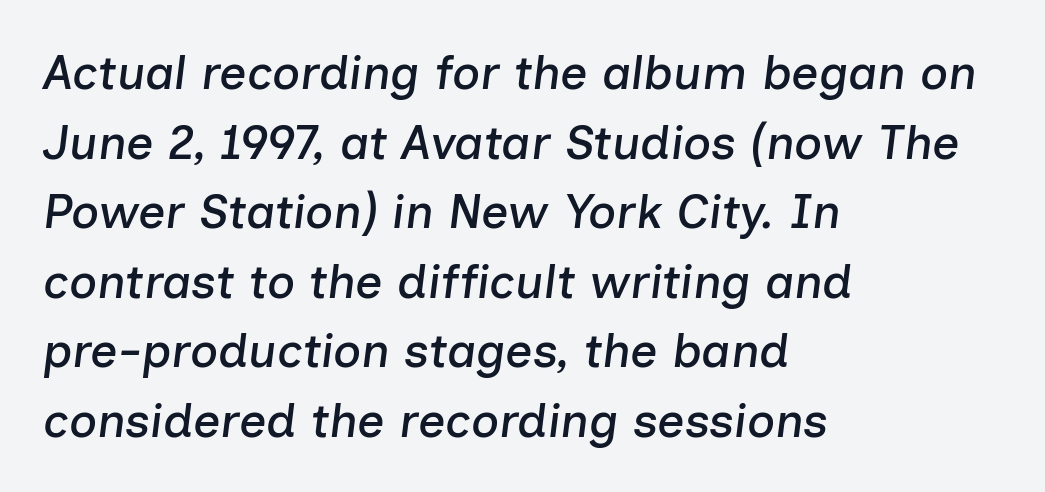
The image shows 48 px text type, italic (leaning right); set left-aligned, normal line spacing (1.45x), normal letter spacing, not underlined; low stroke contrast and a medium x-height.
